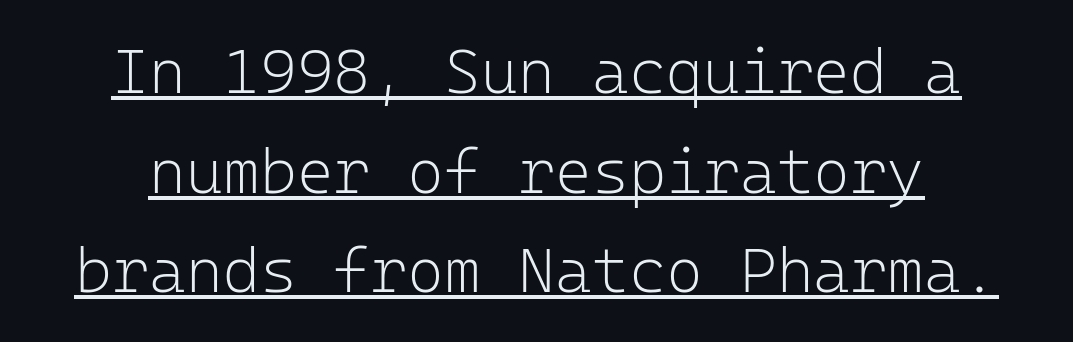
Serifs: no, the terminals of the letterforms are clean. The rendering keeps characters at their native spacing. Rows of type keep a routine distance in the vertical direction. Ordinary non-slanted type is in use. Spacing verdict: monospaced, one width for all characters.
